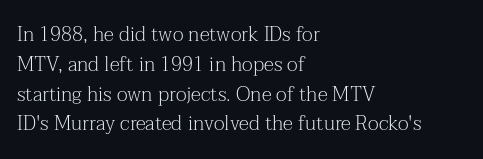
The image shows 20 px text type, upright; set left-aligned, normal line spacing (1.49x), normal letter spacing, not underlined.
